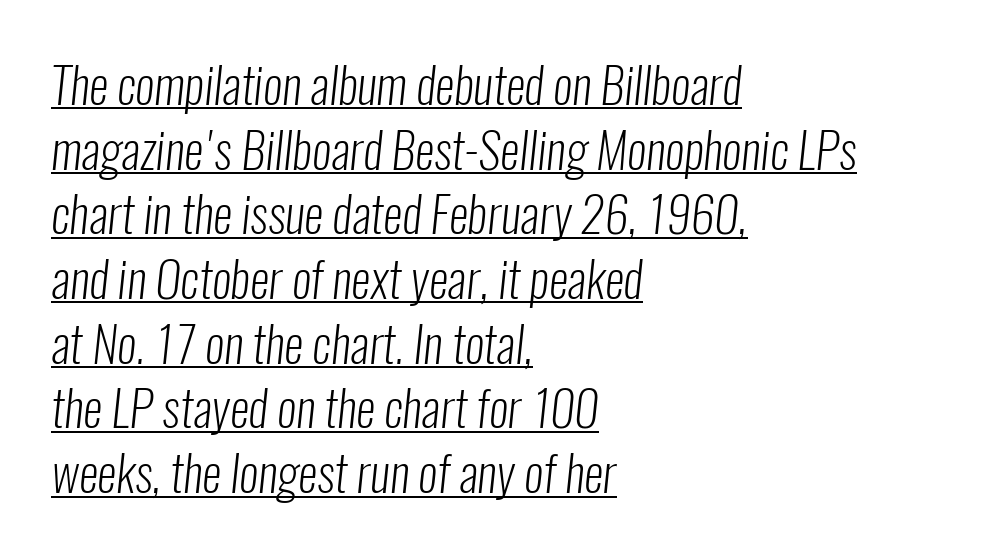
Quick note: underline on. Is the stroke heavy? The answer is a plain regular-or-lighter. The passage shown stacks its lines at a standard gap. Stroke terminals: plain, sans-serif.
